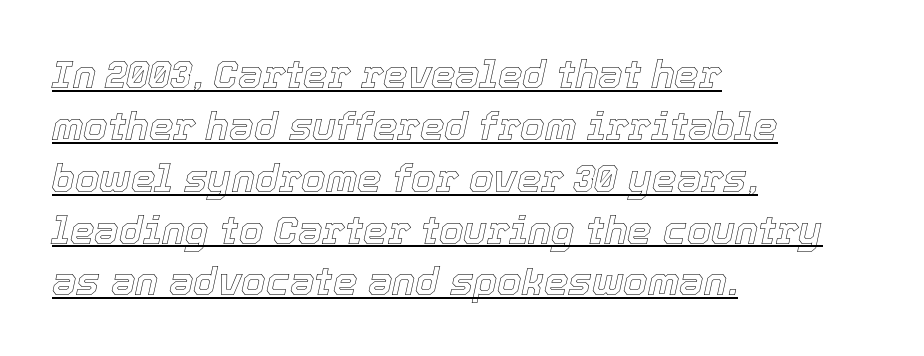
{"italic": "yes", "lean": "right", "slant_degrees": 12, "width": "normal", "x_height": "medium", "monospaced": "no", "underline": "yes", "align": "left", "line_spacing": "normal", "line_spacing_ratio": 1.33, "letter_spacing": "normal", "letter_spacing_em": 0.0, "glyph_px": 39}
